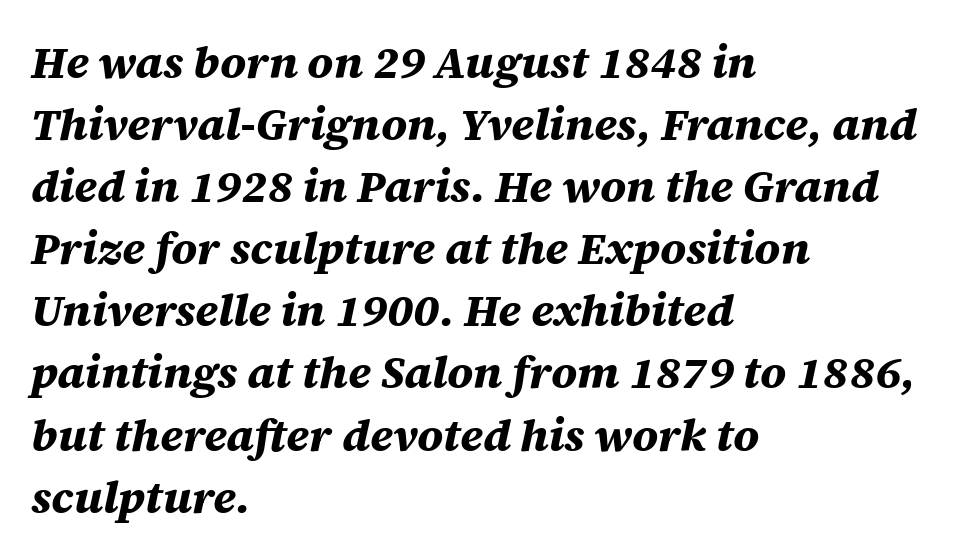
The image shows 45 px bold type, italic (leaning right); set left-aligned, normal line spacing (1.38x), normal letter spacing, not underlined; medium stroke contrast and a large x-height.
